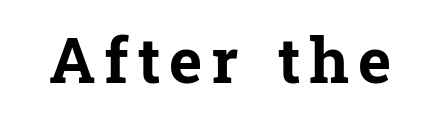
The image shows 63 px bold serif type, upright; set not underlined; low stroke contrast and a medium x-height.
